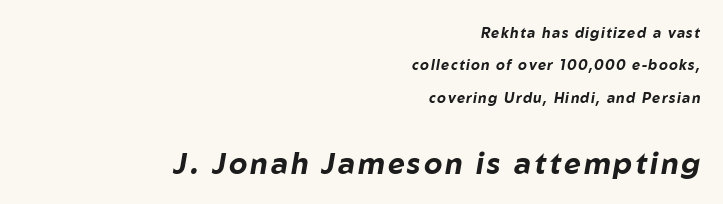
Q: Is the text bold? A: Yes.
Q: Is the text italic (slanted)? A: Yes, it leans right by about 10 degrees.
Q: Is the text underlined? A: No.
Q: How is the paragraph aligned? A: Right-aligned.
Q: Is the spacing between lines tight, normal or loose? A: Loose.
Q: Which block of text is set in a larger size, the first (top) or the second (bottom)? A: The second (bottom) one.
Q: Width (condensed, normal, or wide)? A: Normal.
Q: Stroke contrast? A: Low.
Q: x-height? A: Medium.
Q: Monospaced? A: No.
